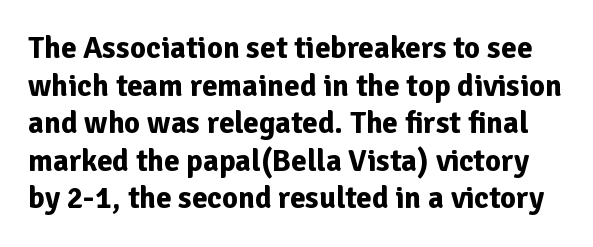
The image shows 31 px bold sans-serif type, upright; set line spacing 1.21x, normal letter spacing, not underlined; low stroke contrast and a medium x-height.
